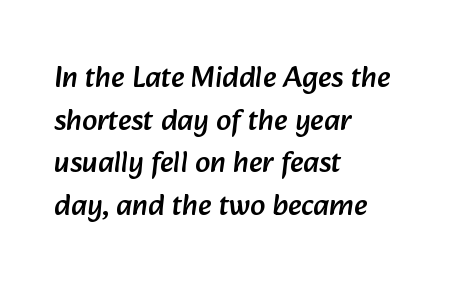
Note the varied advance widths — an 'i' is clearly narrower than an 'm'. The strip under each line holds only bare page. Regular leading. Letter spacing: default. A student would call this left alignment; a typographer would say flush left, rag right. The font family rendered here belongs to the sans-serif group.
